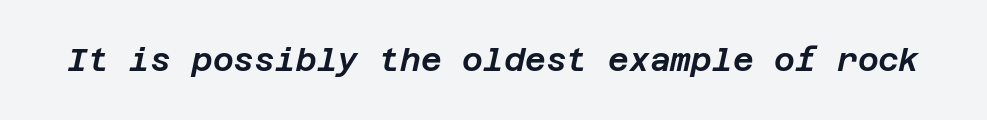
Q: Is the text italic (slanted)? A: Yes, it leans right by about 12 degrees.
Q: Is the text underlined? A: No.
Q: Is the spacing between letters normal or unusually wide? A: Normal.
Q: Width (condensed, normal, or wide)? A: Normal.
Q: Stroke contrast? A: Low.
Q: x-height? A: Large.
